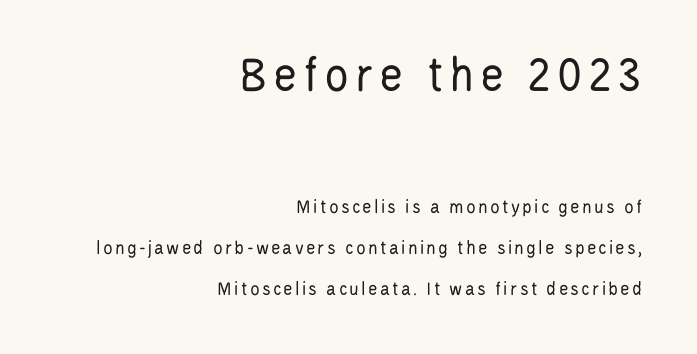
The image shows 51 px regular-weight, condensed sans-serif type, upright; set right-aligned, loose line spacing (2.03x), not underlined; the first (top) block is 2.55x larger; low stroke contrast and a large x-height.
